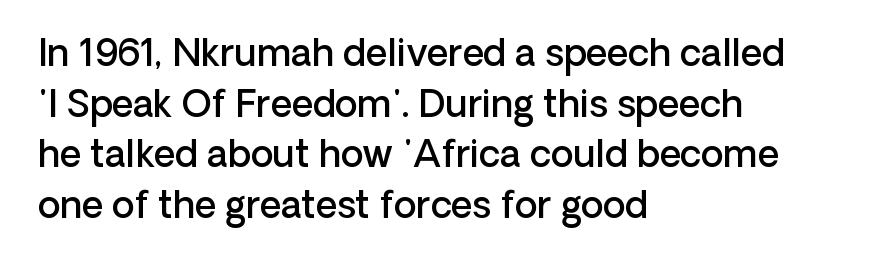
The image shows 37 px semibold sans-serif type, upright; set left-aligned, normal line spacing (1.37x), normal letter spacing, not underlined; low stroke contrast and a medium x-height.
